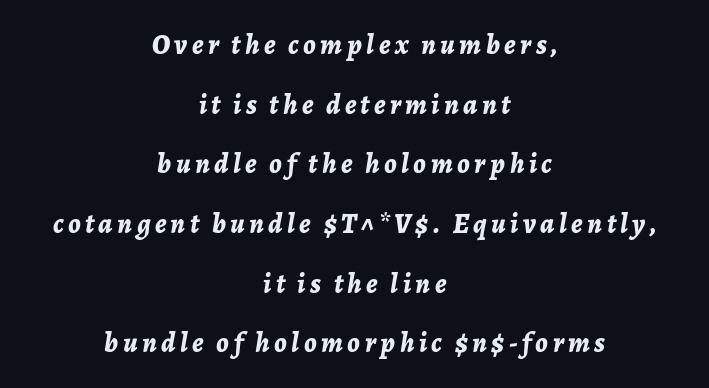
Q: Is the text bold? A: Yes.
Q: Is the text italic (slanted)? A: Yes, it leans right by about 7 degrees.
Q: Is the text underlined? A: No.
Q: How is the paragraph aligned? A: Centered.
Q: Is the spacing between lines tight, normal or loose? A: Loose.
Q: Width (condensed, normal, or wide)? A: Normal.
Q: Stroke contrast? A: Low.
Q: x-height? A: Medium.
Q: Monospaced? A: No.
